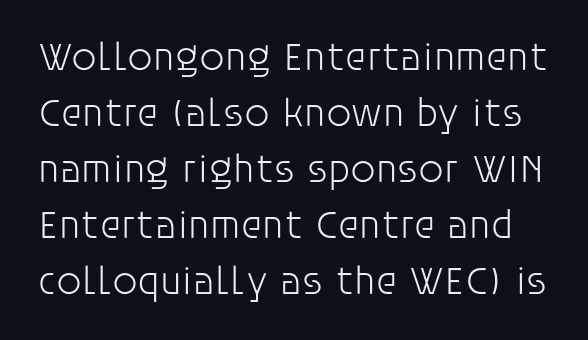
{"serif": "no", "italic": "no", "bold": "no", "weight": "light", "width": "normal", "stroke_contrast": "low", "x_height": "large", "monospaced": "no", "underline": "no", "line_spacing": "normal", "line_spacing_ratio": 1.4, "letter_spacing": "normal", "letter_spacing_em": 0.0, "glyph_px": 40}
